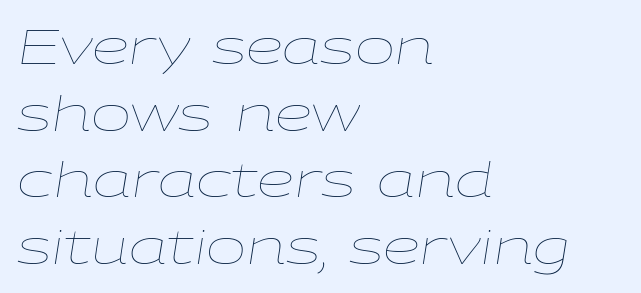
Q: Is the text bold? A: No.
Q: Is the text italic (slanted)? A: Yes, it leans right by about 9 degrees.
Q: Is the text underlined? A: No.
Q: How is the paragraph aligned? A: Left-aligned.
Q: Is the spacing between letters normal or unusually wide? A: Normal.
Q: Is the spacing between lines tight, normal or loose? A: Normal.
Q: Width (condensed, normal, or wide)? A: Wide.
Q: Stroke contrast? A: Low.
Q: x-height? A: Medium.
Q: Monospaced? A: No.
